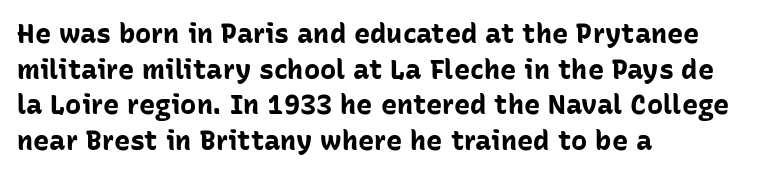
Q: Is the text bold? A: Yes.
Q: Is the text italic (slanted)? A: No, it is upright.
Q: Is the text underlined? A: No.
Q: How is the paragraph aligned? A: Left-aligned.
Q: Is the spacing between letters normal or unusually wide? A: Normal.
Q: Is the spacing between lines tight, normal or loose? A: Normal.
